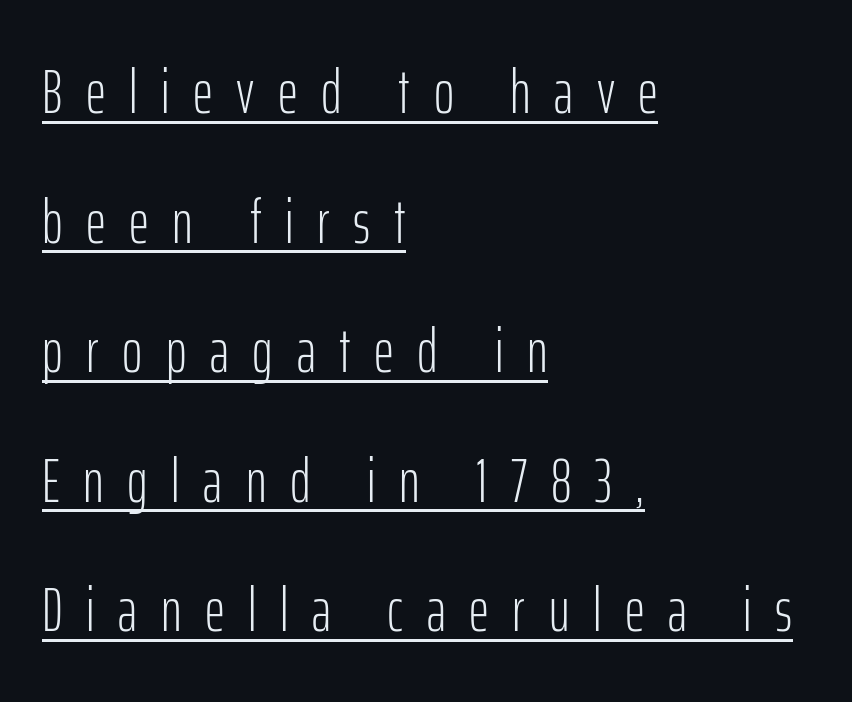
Q: Is the text bold? A: No.
Q: Is the text italic (slanted)? A: No, it is upright.
Q: Is the typeface a serif or a sans-serif typeface? A: Sans-serif.
Q: Is the text underlined? A: Yes.
Q: How is the paragraph aligned? A: Left-aligned.
Q: Is the spacing between letters normal or unusually wide? A: Unusually wide.
Q: Is the spacing between lines tight, normal or loose? A: Loose.
Q: Width (condensed, normal, or wide)? A: Condensed.
Q: Stroke contrast? A: Low.
Q: x-height? A: Medium.
Q: Monospaced? A: No.
